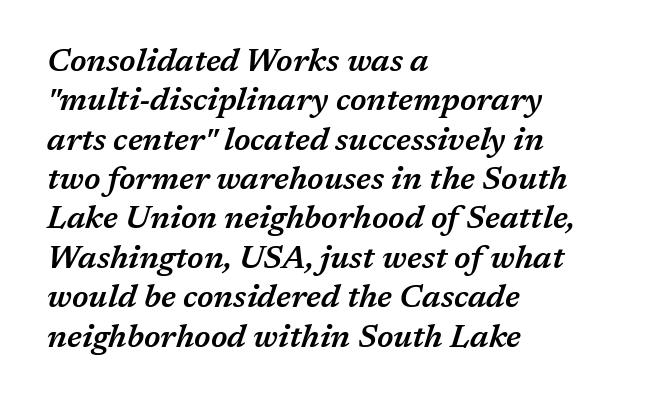
The image shows 32 px semibold type, italic (leaning right); set left-aligned, line spacing 1.23x, normal letter spacing, not underlined; medium stroke contrast and a medium x-height.
